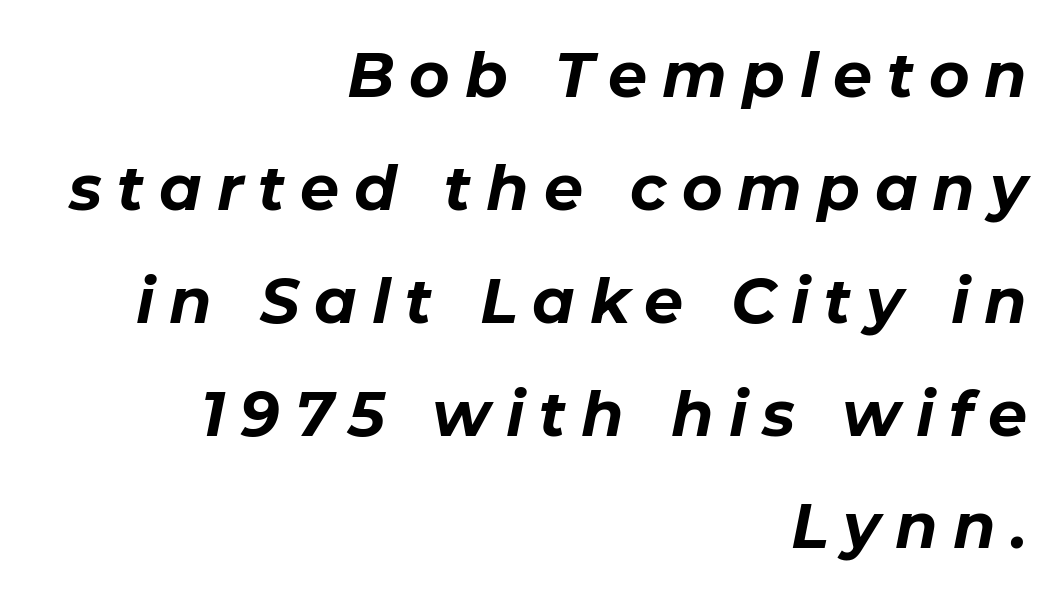
Q: Is the text bold? A: Yes.
Q: Is the text italic (slanted)? A: Yes, it leans right by about 11 degrees.
Q: Is the text underlined? A: No.
Q: How is the paragraph aligned? A: Right-aligned.
Q: Is the spacing between letters normal or unusually wide? A: Unusually wide.
Q: Width (condensed, normal, or wide)? A: Normal.
Q: Stroke contrast? A: Low.
Q: x-height? A: Medium.
Q: Monospaced? A: No.
